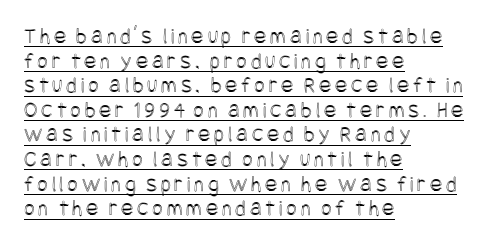
The image shows 23 px text type, upright; set left-aligned, tight line spacing (1.07x), underlined.
